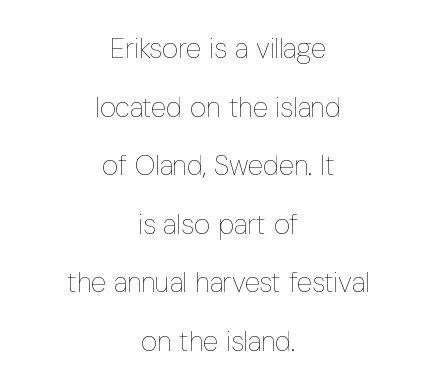
{"italic": "no", "bold": "no", "weight": "thin", "width": "condensed", "stroke_contrast": "low", "x_height": "medium", "monospaced": "no", "underline": "no", "align": "center", "line_spacing": "loose", "line_spacing_ratio": 2.09, "letter_spacing": "normal", "letter_spacing_em": 0.0, "glyph_px": 28}
